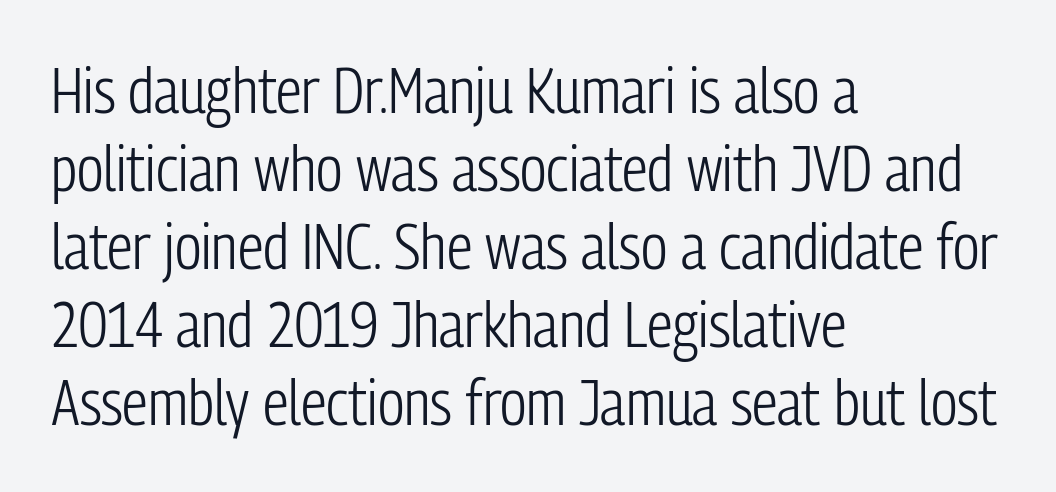
{"serif": "no", "italic": "no", "bold": "no", "weight": "light", "width": "condensed", "stroke_contrast": "low", "x_height": "medium", "monospaced": "no", "underline": "no", "align": "left", "line_spacing_ratio": 1.22, "letter_spacing": "normal", "letter_spacing_em": 0.0, "glyph_px": 64}
